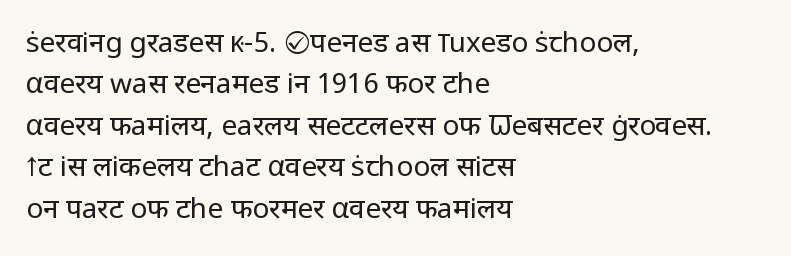
A student would call this left alignment; a typographer would say flush left, rag right. Students, observe: this is what conventionally led text looks like. These lines keep a tight, regular rhythm from letter to letter. No heavy texture on the line: the type isn't bold. Beneath every word, the page is bare. This rendering employs a face without finishing strokes, i.e., a sans-serif.
